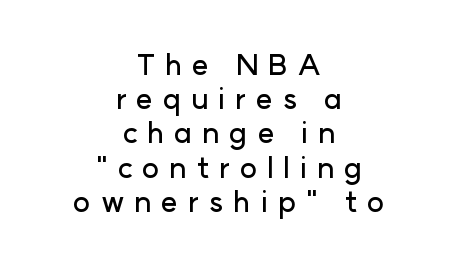
{"serif": "no", "italic": "no", "width": "normal", "stroke_contrast": "low", "x_height": "medium", "monospaced": "no", "underline": "no", "align": "center", "line_spacing_ratio": 1.18, "letter_spacing": "wide", "letter_spacing_em": 0.34, "glyph_px": 29}
